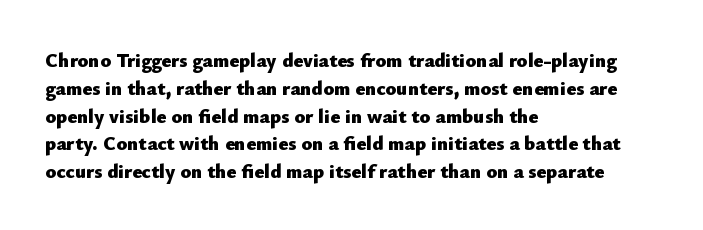
The image shows 20 px bold type, upright; set left-aligned, normal line spacing (1.39x), normal letter spacing, not underlined.
